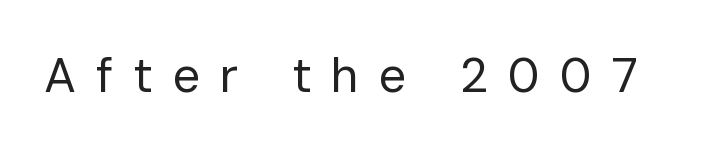
Q: Is the text bold? A: No.
Q: Is the text italic (slanted)? A: No, it is upright.
Q: Is the typeface a serif or a sans-serif typeface? A: Sans-serif.
Q: Is the text underlined? A: No.
Q: Is the spacing between letters normal or unusually wide? A: Unusually wide.
Q: Width (condensed, normal, or wide)? A: Normal.
Q: Stroke contrast? A: Low.
Q: x-height? A: Medium.
Q: Monospaced? A: No.
